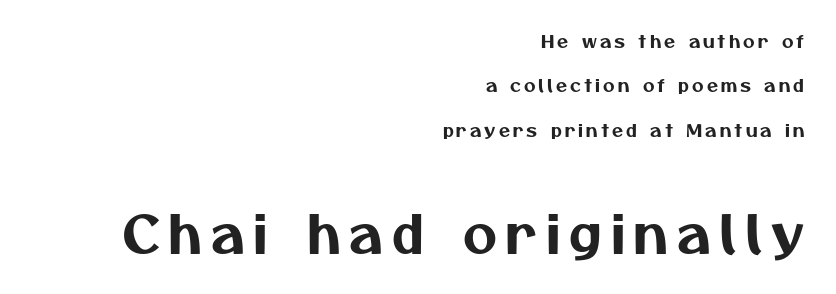
The image shows 53 px sans-serif type; set right-aligned, loose line spacing (2.46x), not underlined; the second (bottom) block is 2.94x larger; medium stroke contrast and a medium x-height.
